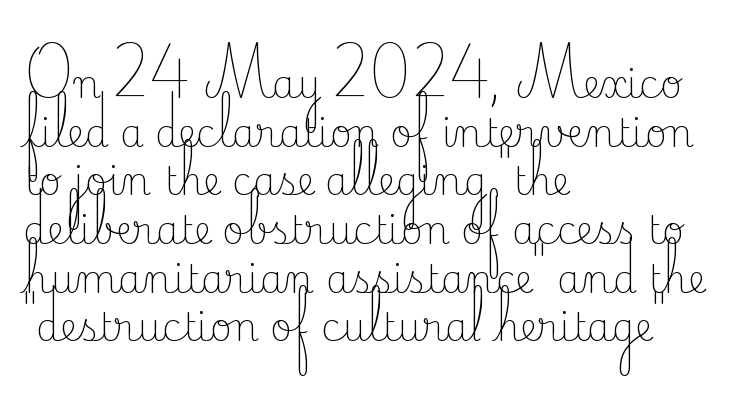
{"serif": "yes", "italic": "no", "bold": "no", "weight": "light", "width": "normal", "stroke_contrast": "low", "x_height": "small", "monospaced": "no", "underline": "no", "align": "left", "line_spacing": "normal", "line_spacing_ratio": 1.28, "letter_spacing": "normal", "letter_spacing_em": 0.0, "glyph_px": 38}
